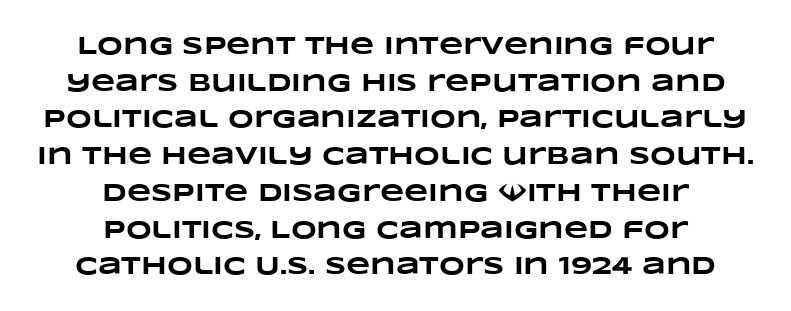
{"bold": "yes", "underline": "no", "align": "center", "line_spacing": "normal", "line_spacing_ratio": 1.47, "letter_spacing": "normal", "letter_spacing_em": 0.0, "glyph_px": 25}
